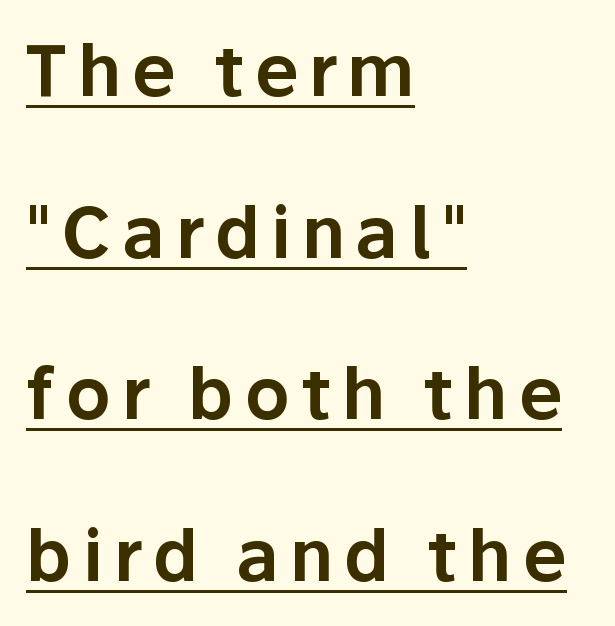
Q: Is the text italic (slanted)? A: No, it is upright.
Q: Is the typeface a serif or a sans-serif typeface? A: Sans-serif.
Q: Is the text underlined? A: Yes.
Q: How is the paragraph aligned? A: Left-aligned.
Q: Is the spacing between lines tight, normal or loose? A: Loose.
Q: Width (condensed, normal, or wide)? A: Normal.
Q: Stroke contrast? A: Low.
Q: x-height? A: Medium.
Q: Monospaced? A: No.
